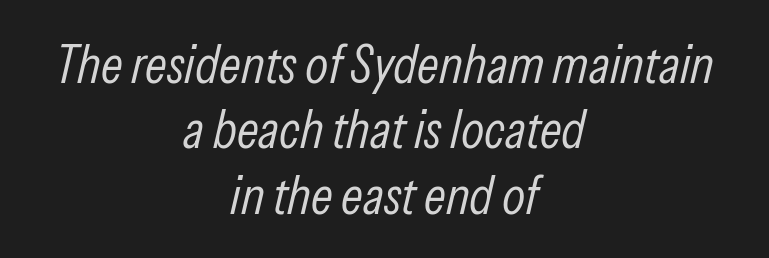
Leftover space on each line is divided equally before and after the words. No letter is thick-stroked: the sample isn't bold. The string is rendered with underlining switched off. The passage shown has conventional tracking throughout. The passage shown leans; its letterforms are oblique. The face used here is proportionally spaced, like ordinary book or web type.
